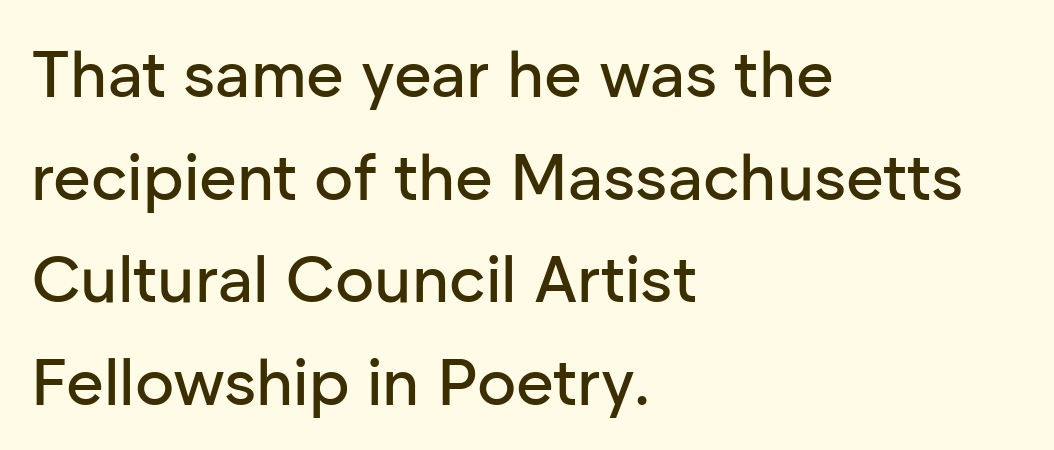
The image shows 65 px sans-serif type, upright; set left-aligned, normal line spacing (1.58x), normal letter spacing, not underlined; low stroke contrast and a medium x-height.
